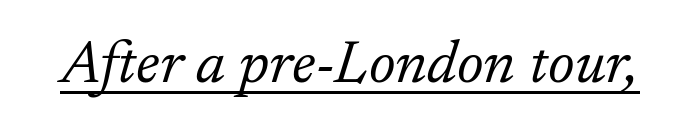
Q: Is the text bold? A: No.
Q: Is the text italic (slanted)? A: Yes, it leans right by about 17 degrees.
Q: Is the typeface a serif or a sans-serif typeface? A: Serif.
Q: Is the text underlined? A: Yes.
Q: Is the spacing between letters normal or unusually wide? A: Normal.
Q: Width (condensed, normal, or wide)? A: Normal.
Q: Stroke contrast? A: Low.
Q: x-height? A: Small.
Q: Monospaced? A: No.
